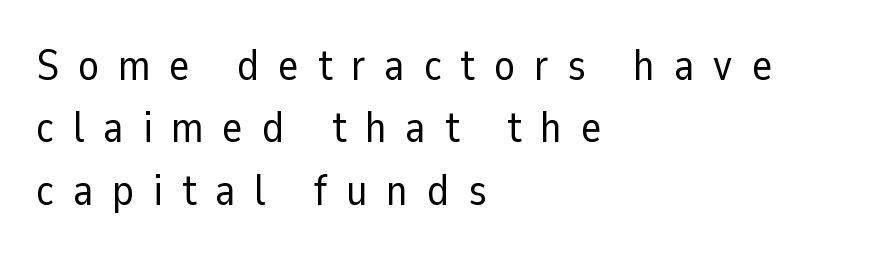
Is this a fixed-width face? No — the glyphs have proportional, varying widths. Check where the strokes stop: nothing finishes them off — pure sans. The rendering anchors every line to the left-hand side. The tracking reads as deliberately expanded to a designer's eye. The lines sit at an ordinary, default distance from one another. The glyphs are unaccompanied by any horizontal stroke below them.
